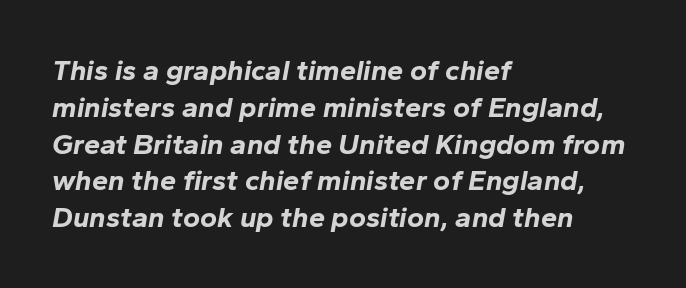
Q: Is the text bold? A: Yes.
Q: Is the text italic (slanted)? A: Yes, it leans right by about 10 degrees.
Q: Is the text underlined? A: No.
Q: How is the paragraph aligned? A: Left-aligned.
Q: Is the spacing between letters normal or unusually wide? A: Normal.
Q: Is the spacing between lines tight, normal or loose? A: Normal.
Q: Width (condensed, normal, or wide)? A: Normal.
Q: Stroke contrast? A: Low.
Q: x-height? A: Medium.
Q: Monospaced? A: No.
